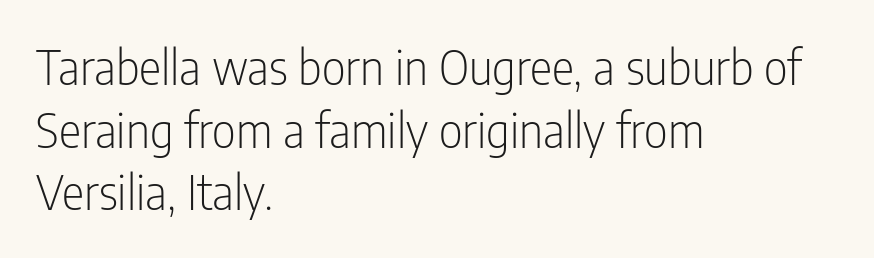
{"serif": "no", "italic": "no", "bold": "no", "weight": "light", "width": "condensed", "stroke_contrast": "low", "x_height": "medium", "monospaced": "no", "underline": "no", "align": "left", "line_spacing": "normal", "line_spacing_ratio": 1.33, "letter_spacing": "normal", "letter_spacing_em": 0.0, "glyph_px": 47}
